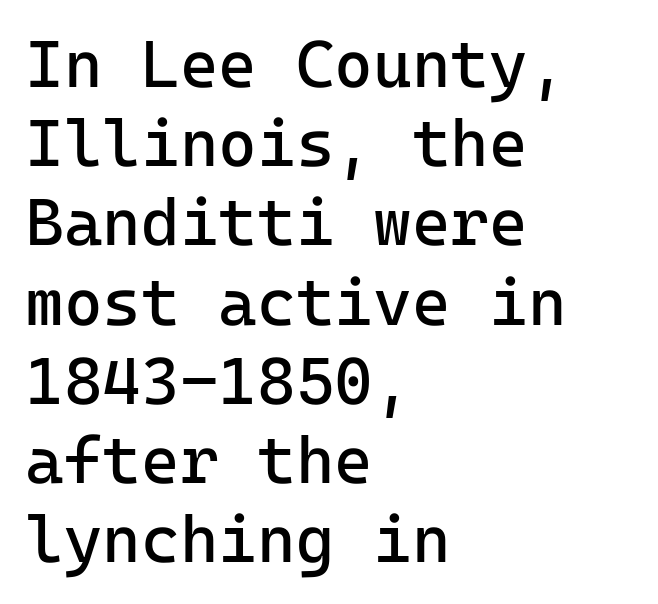
The image shows 66 px regular-weight sans-serif type, upright; set left-aligned, line spacing 1.2x, normal letter spacing, not underlined; low stroke contrast and a medium x-height.
